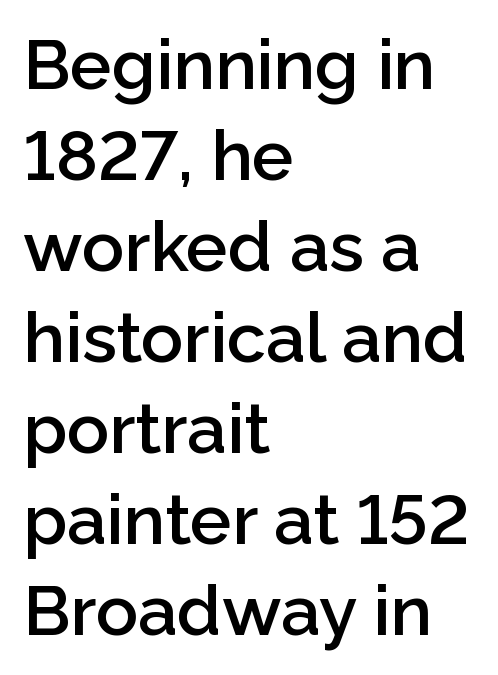
Regarding leading, the lines here are spaced in the standard way. The paragraph has a hard left edge and a soft right edge. Its strokes are somewhat broadened, the hallmark of semibold type. Is this a fixed-width face? No — the glyphs have proportional, varying widths. Underlining? Definitely not there.
